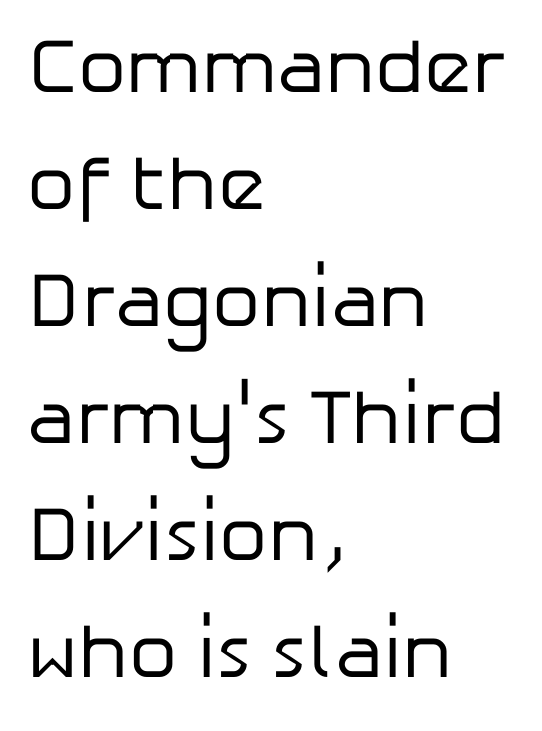
Stems and bowls with no extra thickness — not bold. This rendering leaves character spacing at its baseline value. This sample uses a sans-serif face. In terms of leading, this rendering sits right in the middle.
